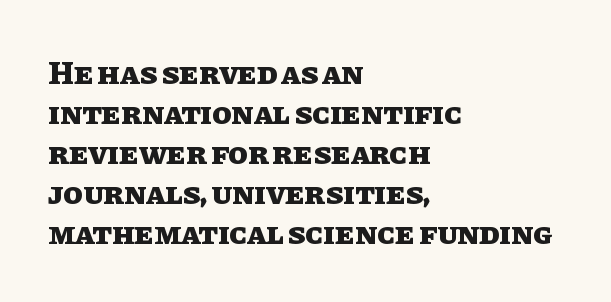
{"italic": "no", "bold": "yes", "weight": "heavy", "width": "normal", "stroke_contrast": "low", "x_height": "large", "monospaced": "no", "underline": "no", "align": "left", "line_spacing": "normal", "line_spacing_ratio": 1.25, "letter_spacing": "normal", "letter_spacing_em": 0.0, "glyph_px": 32}
